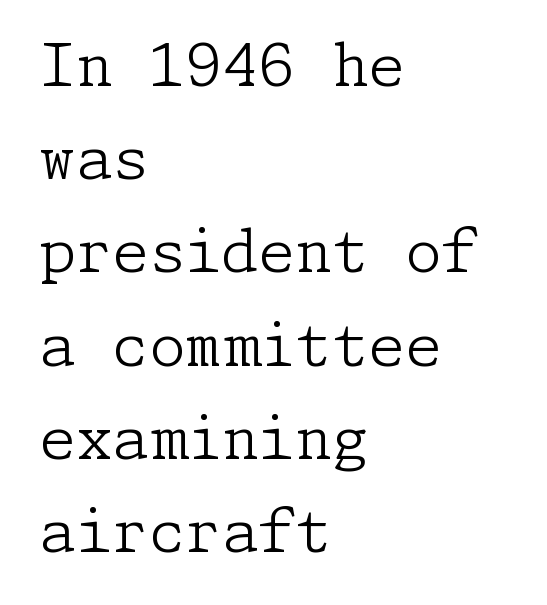
The image shows 59 px light serif type, upright; set left-aligned, normal line spacing (1.58x), normal letter spacing, not underlined; low stroke contrast and a medium x-height.
